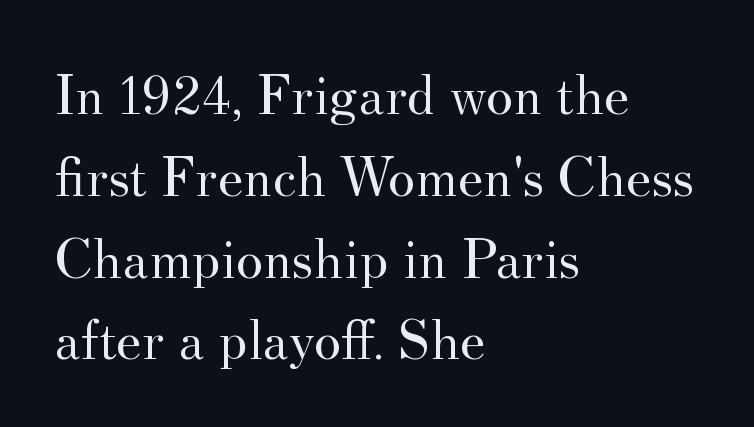
The image shows 58 px regular-weight serif type, upright; set left-aligned, normal line spacing (1.41x), normal letter spacing, not underlined; medium stroke contrast and a small x-height.
